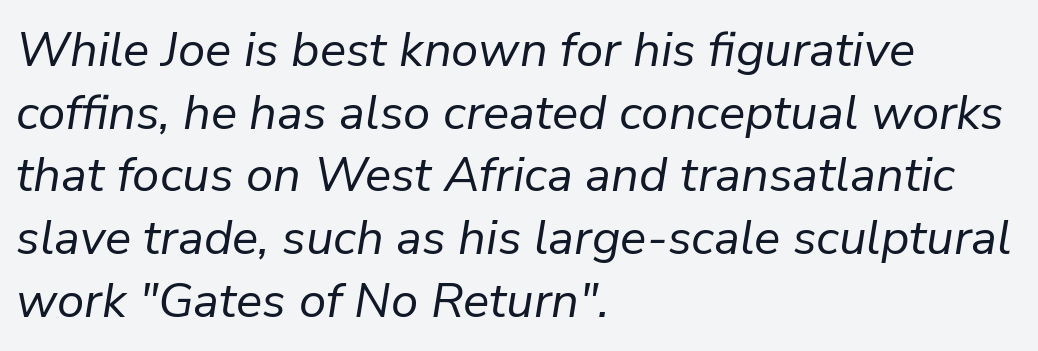
The image shows 49 px regular-weight type, italic (leaning right); set left-aligned, normal line spacing (1.28x), normal letter spacing, not underlined; low stroke contrast and a medium x-height.
